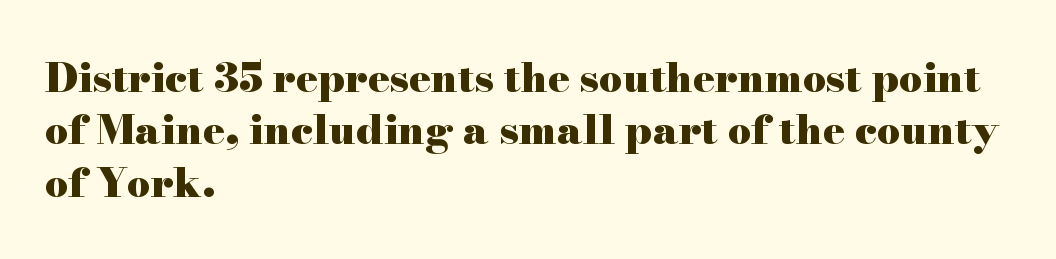
This sample has the flowing, uneven cadence of proportional lettering. The compositor pushed each line to the left boundary. Students, note that the glyphs here touch the page at normal intervals. I'd describe the lettering as bold — thick and assertive.
